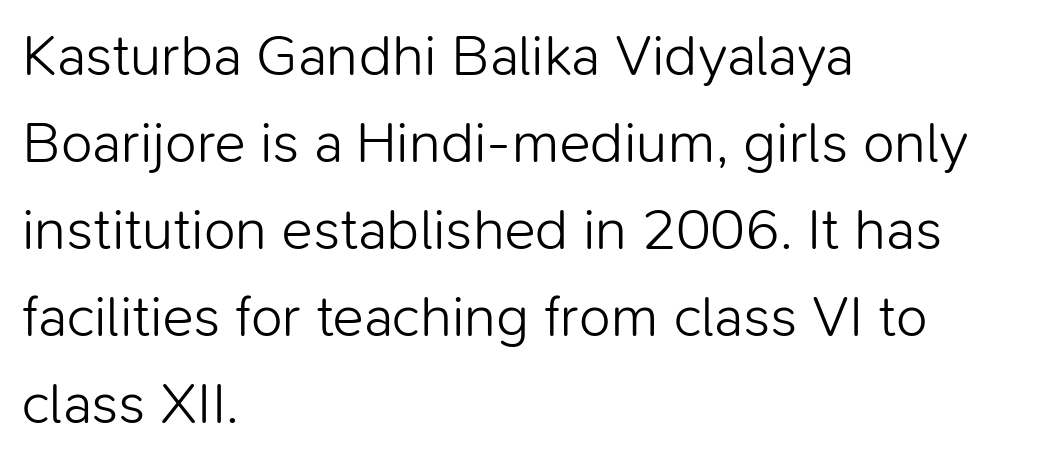
What kind of face is this? One without serifs — a sans. Honestly, there is no underline to notice here at all. Here the designer chose a conventional face with non-uniform glyph widths. Vertical spacing — default. The lines are quadded left. On a weight scale, this lands at 450 or below.
